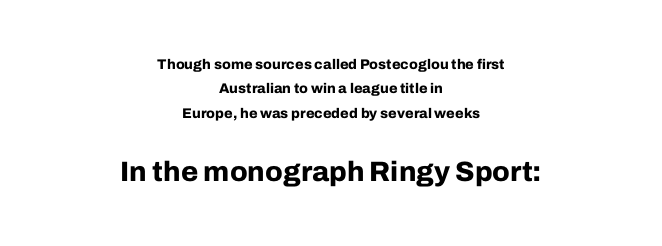
{"serif": "no", "italic": "no", "bold": "yes", "weight": "bold", "width": "normal", "stroke_contrast": "low", "x_height": "medium", "monospaced": "no", "underline": "no", "align": "center", "line_spacing_ratio": 1.75, "letter_spacing": "normal", "letter_spacing_em": 0.0, "larger_block": "second", "size_ratio": 2.0, "glyph_px": 28}
